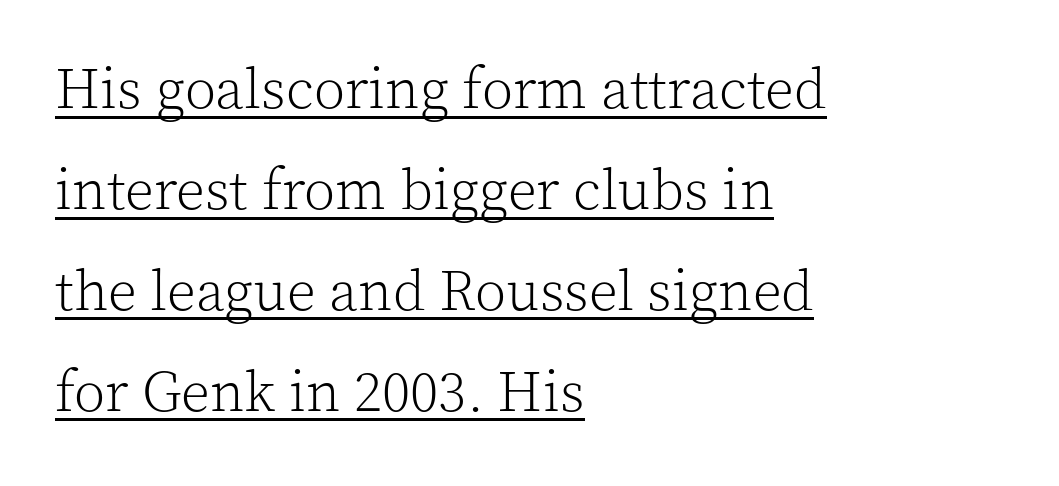
The letters sit at their default tracking, neither squeezed nor spread. Font category for this specimen: serif. Every stem runs plumb, perpendicular to the baseline. Varying glyph widths throughout — classic text-font behaviour. This sample is left-justified, so line endings fall wherever the words run out.
